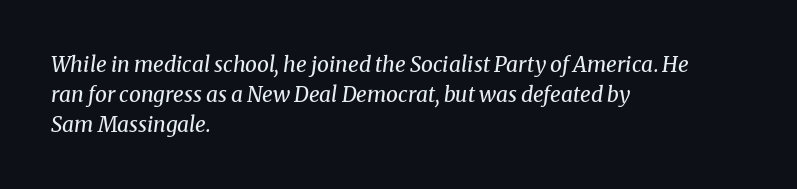
{"italic": "yes", "lean": "right", "slant_degrees": 8, "bold": "no", "underline": "no", "align": "left", "line_spacing": "normal", "line_spacing_ratio": 1.42, "letter_spacing": "normal", "letter_spacing_em": 0.0, "glyph_px": 21}
